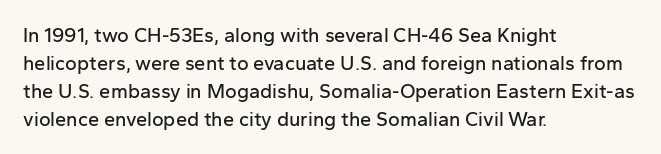
The image shows 20 px text type, upright; set left-aligned, normal line spacing (1.4x), normal letter spacing, not underlined.
